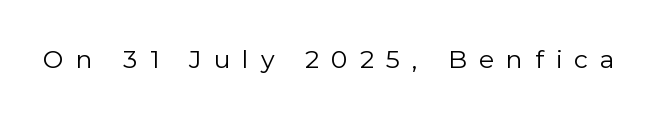
A typesetter would call this heavily tracked-out type. The font is comparable to plain body text, perhaps lighter. The words here are not underlined. A typesetter would mark this as roman, not italic.
